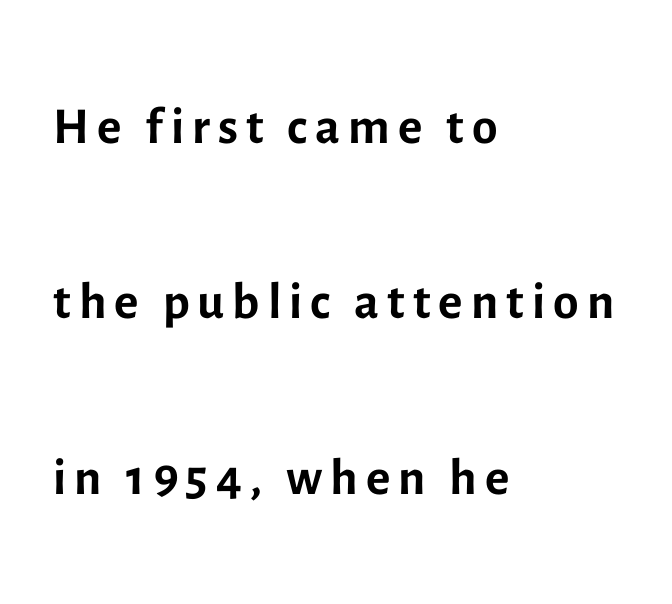
{"serif": "no", "italic": "no", "bold": "no", "weight": "regular", "width": "normal", "x_height": "medium", "monospaced": "no", "underline": "no", "align": "left", "line_spacing": "loose", "line_spacing_ratio": 2.37, "glyph_px": 74}
